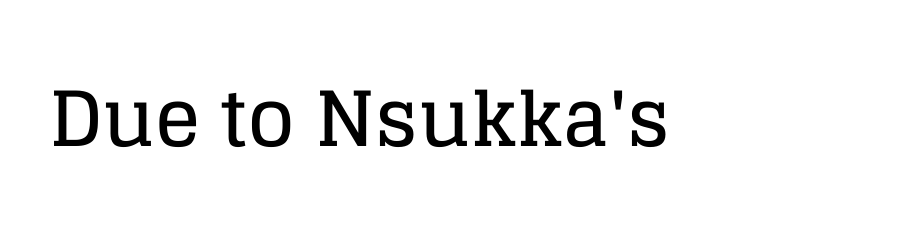
Q: Is the text italic (slanted)? A: No, it is upright.
Q: Is the typeface a serif or a sans-serif typeface? A: Serif.
Q: Is the text underlined? A: No.
Q: Is the spacing between letters normal or unusually wide? A: Normal.
Q: Width (condensed, normal, or wide)? A: Normal.
Q: Stroke contrast? A: Low.
Q: x-height? A: Large.
Q: Monospaced? A: No.
